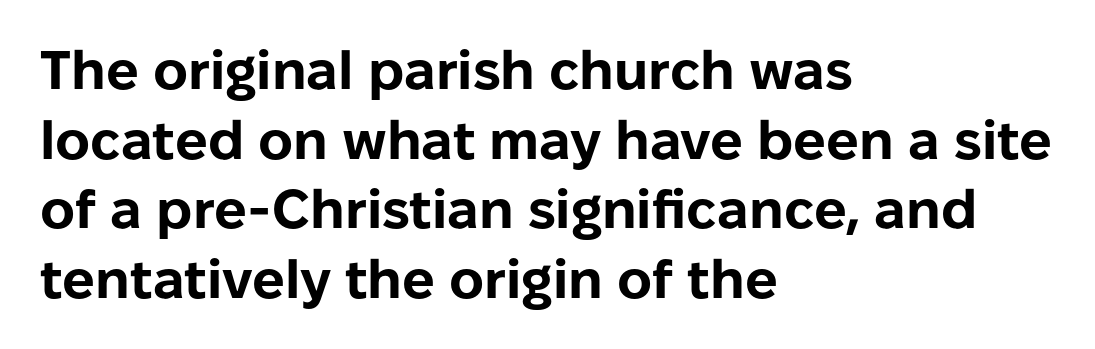
Q: Is the text bold? A: Yes.
Q: Is the text italic (slanted)? A: No, it is upright.
Q: Is the typeface a serif or a sans-serif typeface? A: Sans-serif.
Q: Is the text underlined? A: No.
Q: How is the paragraph aligned? A: Left-aligned.
Q: Is the spacing between letters normal or unusually wide? A: Normal.
Q: Is the spacing between lines tight, normal or loose? A: Normal.
Q: Width (condensed, normal, or wide)? A: Normal.
Q: Stroke contrast? A: Low.
Q: x-height? A: Medium.
Q: Monospaced? A: No.
